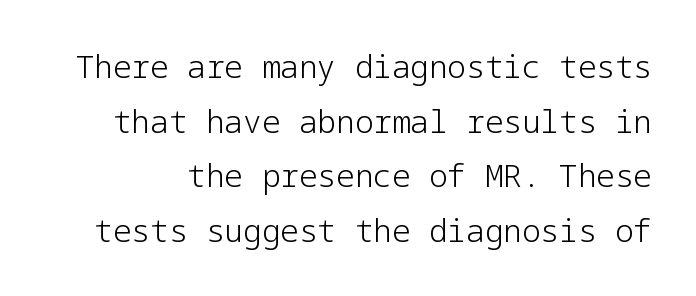
Q: Is the text bold? A: No.
Q: Is the text italic (slanted)? A: No, it is upright.
Q: Is the typeface a serif or a sans-serif typeface? A: Sans-serif.
Q: Is the text underlined? A: No.
Q: Is the spacing between letters normal or unusually wide? A: Normal.
Q: Width (condensed, normal, or wide)? A: Normal.
Q: Stroke contrast? A: Low.
Q: x-height? A: Medium.
